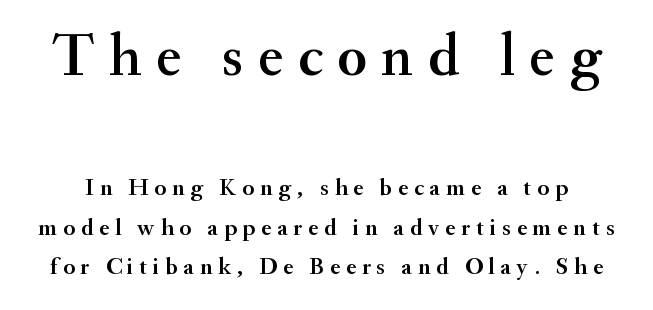
The image shows 60 px serif type, upright; set normal line spacing (1.65x), unusually wide letter spacing (+0.24 em), not underlined; the first (top) block is 2.5x larger; medium stroke contrast and a small x-height.
